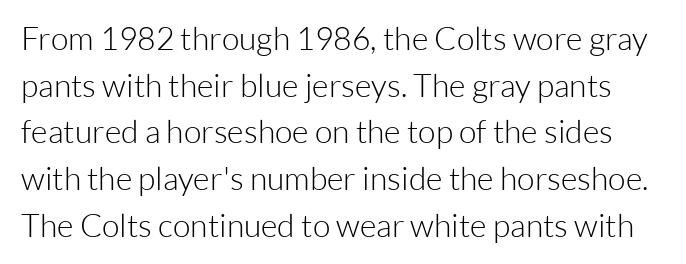
The image shows 32 px light sans-serif type, upright; set normal line spacing (1.46x), normal letter spacing, not underlined; low stroke contrast and a medium x-height.
